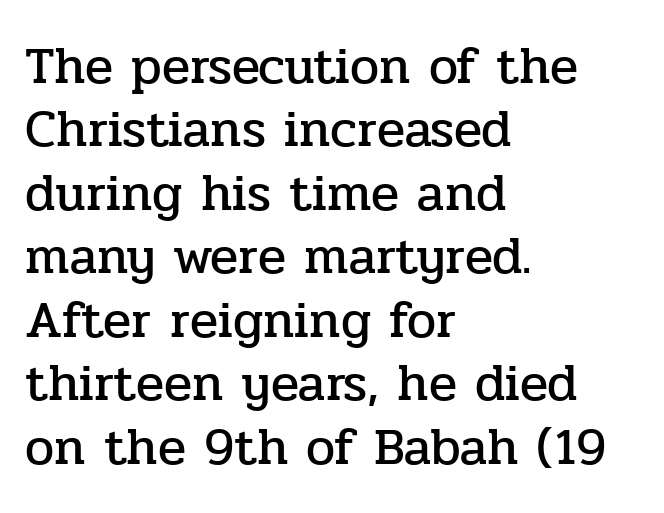
The image shows 52 px serif type, upright; set left-aligned, line spacing 1.22x, normal letter spacing, not underlined; low stroke contrast and a medium x-height.
